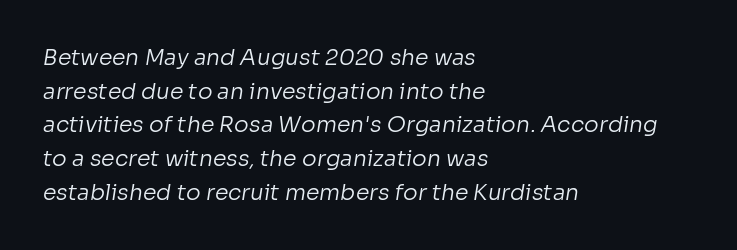
The image shows 22 px text type; set left-aligned, normal line spacing (1.53x), normal letter spacing, not underlined.
